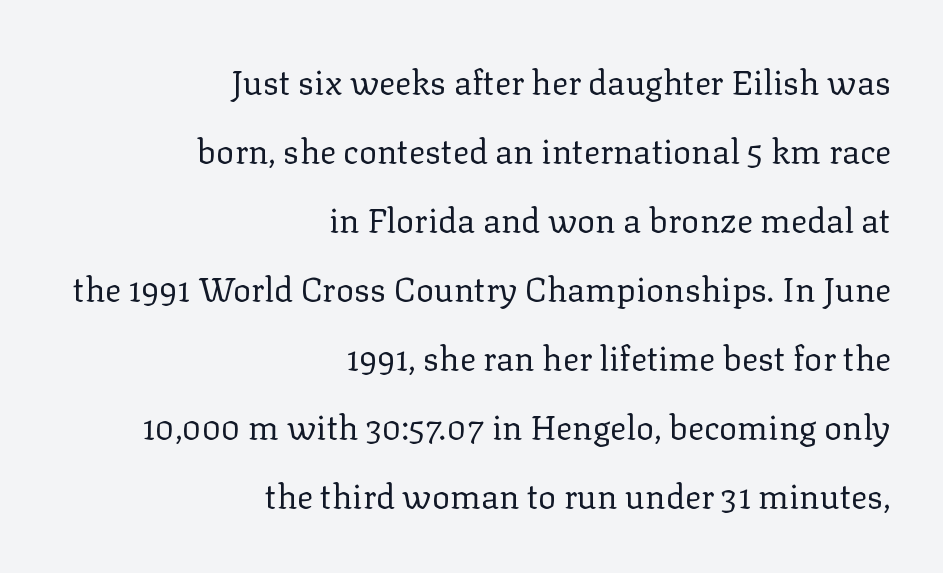
{"serif": "yes", "italic": "no", "bold": "no", "weight": "regular", "width": "normal", "stroke_contrast": "low", "x_height": "medium", "monospaced": "no", "underline": "no", "align": "right", "line_spacing": "loose", "line_spacing_ratio": 2.03, "letter_spacing": "normal", "letter_spacing_em": 0.0, "glyph_px": 34}
